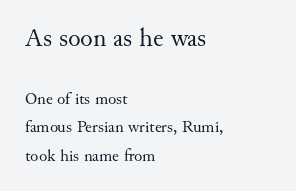
The image shows 26 px text type, upright; set left-aligned, normal line spacing (1.69x), normal letter spacing, not underlined; the first (top) block is 1.53x larger.
